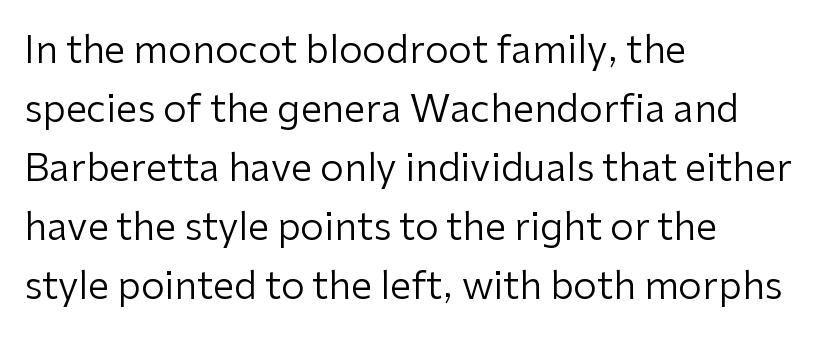
{"serif": "no", "italic": "no", "bold": "no", "weight": "regular", "width": "normal", "stroke_contrast": "low", "x_height": "medium", "monospaced": "no", "underline": "no", "align": "left", "line_spacing": "normal", "line_spacing_ratio": 1.55, "letter_spacing": "normal", "letter_spacing_em": 0.0, "glyph_px": 38}
